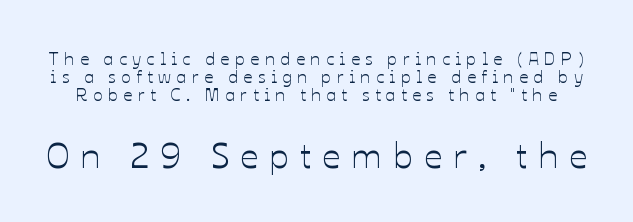
Students, note that the glyphs here are deliberately spaced far apart. Vertical strokes here are truly vertical. The passage shown stacks its lines with hardly any gap. The face used here is proportionally spaced, like ordinary book or web type. In this sample the second text group is rendered at the bigger scale. Descenders hang freely into open space.
